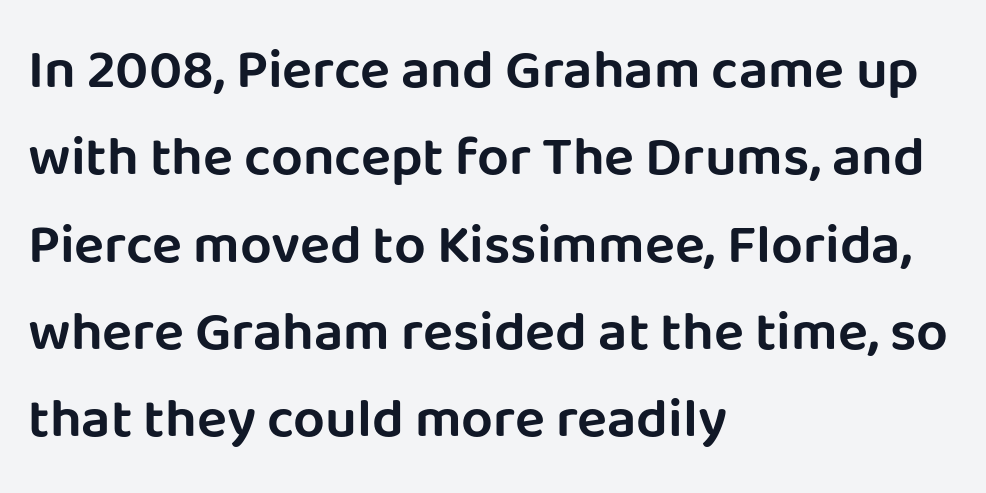
The image shows 56 px sans-serif type, upright; set left-aligned, normal line spacing (1.56x), normal letter spacing, not underlined; low stroke contrast and a large x-height.
